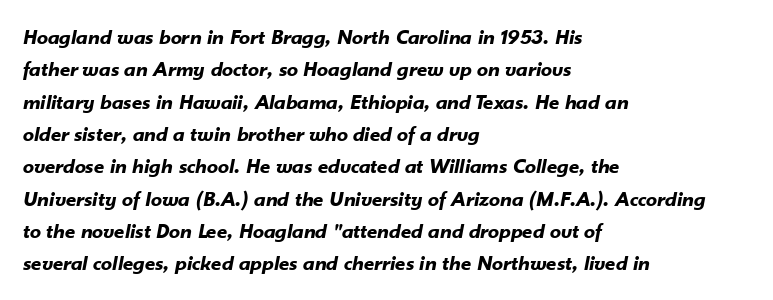
Q: Is the text bold? A: Yes.
Q: Is the text italic (slanted)? A: Yes, it leans right by about 10 degrees.
Q: Is the text underlined? A: No.
Q: How is the paragraph aligned? A: Left-aligned.
Q: Is the spacing between letters normal or unusually wide? A: Normal.
Q: Is the spacing between lines tight, normal or loose? A: Normal.
